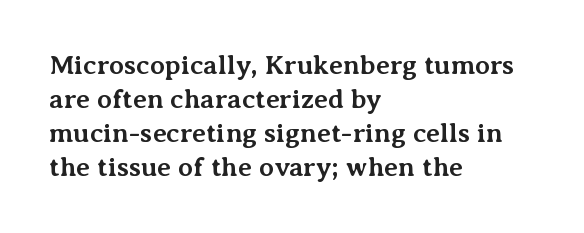
Q: Is the text bold? A: Yes.
Q: Is the text italic (slanted)? A: No, it is upright.
Q: Is the text underlined? A: No.
Q: How is the paragraph aligned? A: Left-aligned.
Q: Is the spacing between letters normal or unusually wide? A: Normal.
Q: Is the spacing between lines tight, normal or loose? A: Normal.
